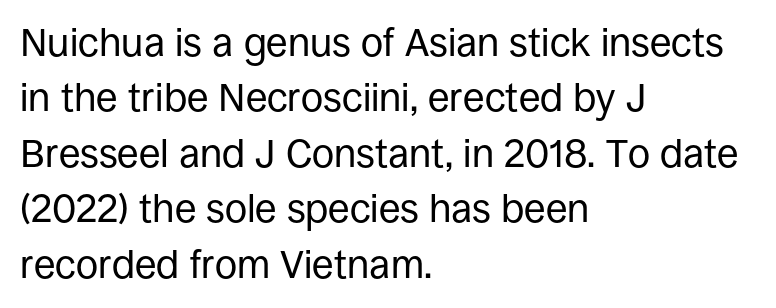
The image shows 39 px regular-weight sans-serif type, upright; set left-aligned, normal line spacing (1.42x), normal letter spacing, not underlined; low stroke contrast and a large x-height.
